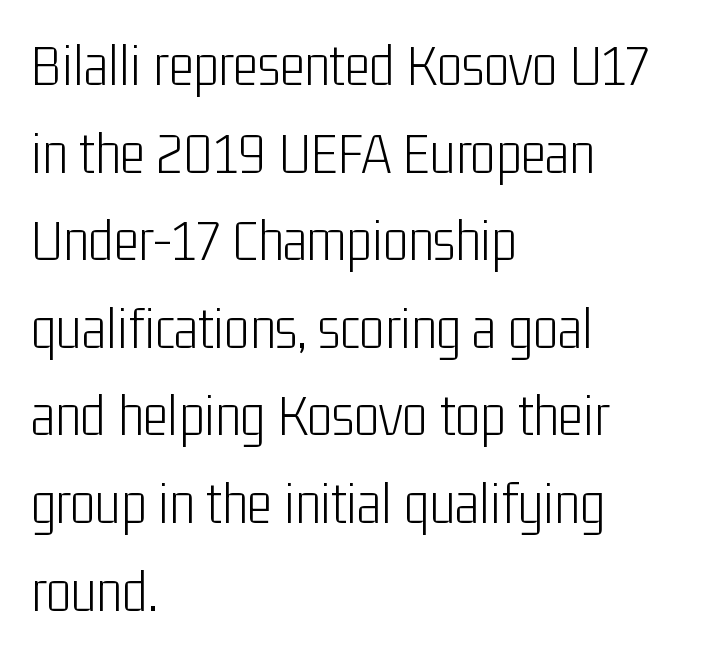
Q: Is the text bold? A: No.
Q: Is the text italic (slanted)? A: No, it is upright.
Q: Is the typeface a serif or a sans-serif typeface? A: Sans-serif.
Q: Is the text underlined? A: No.
Q: How is the paragraph aligned? A: Left-aligned.
Q: Is the spacing between letters normal or unusually wide? A: Normal.
Q: Is the spacing between lines tight, normal or loose? A: Normal.
Q: Width (condensed, normal, or wide)? A: Condensed.
Q: Stroke contrast? A: Low.
Q: x-height? A: Medium.
Q: Monospaced? A: No.
